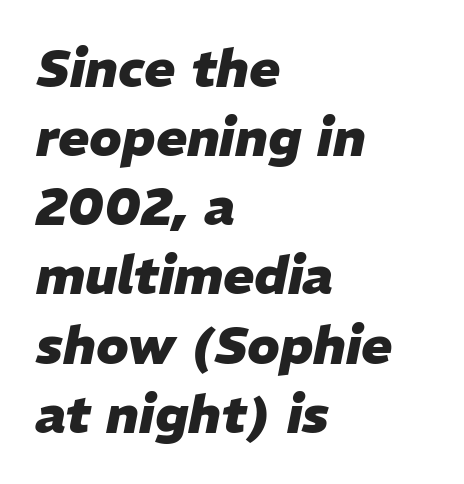
Is there much room between lines? A standard amount, neither cramped nor airy. Do the characters align in a grid? No, the font is proportional. There is no visible air inserted between adjacent glyphs. The compositor pushed each line to the left boundary.
